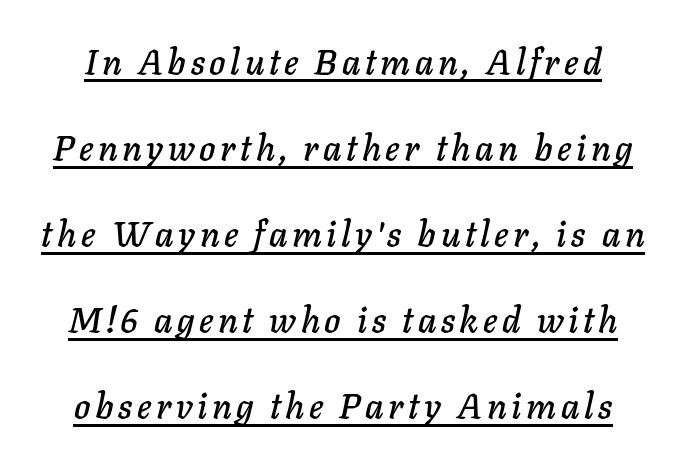
Q: Is the text italic (slanted)? A: Yes, it leans right by about 11 degrees.
Q: Is the text underlined? A: Yes.
Q: Is the spacing between lines tight, normal or loose? A: Loose.
Q: Width (condensed, normal, or wide)? A: Normal.
Q: Stroke contrast? A: Low.
Q: x-height? A: Medium.
Q: Monospaced? A: No.
